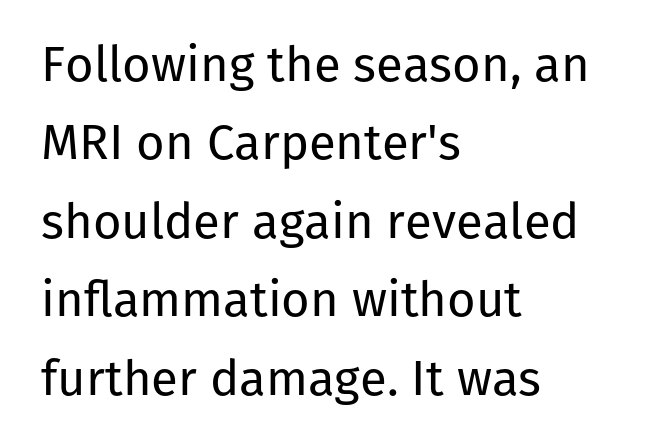
Looks like regular typesetting: each glyph gets only the width it needs. These lines are composed in type without serifs. Characters follow at the spacing the type designer built in. A quiet, ordinary-to-light weight characterises the typeface. Regular leading. Glance below the letters and you will spot only blank space.
